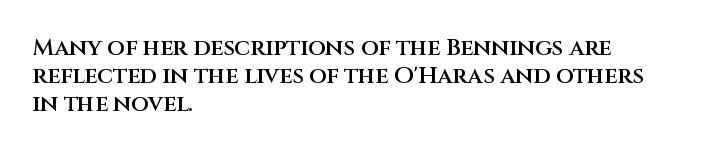
Q: Is the text bold? A: Semi-bold.
Q: Is the text italic (slanted)? A: No, it is upright.
Q: Is the text underlined? A: No.
Q: How is the paragraph aligned? A: Left-aligned.
Q: Is the spacing between letters normal or unusually wide? A: Normal.
